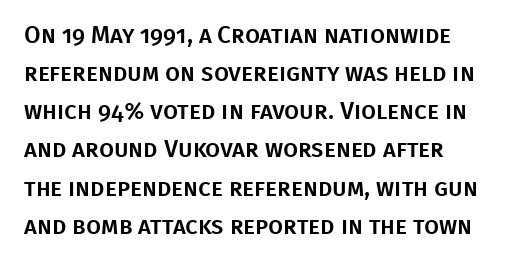
Q: Is the text italic (slanted)? A: No, it is upright.
Q: Is the text underlined? A: No.
Q: Is the spacing between letters normal or unusually wide? A: Normal.
Q: Is the spacing between lines tight, normal or loose? A: Normal.
